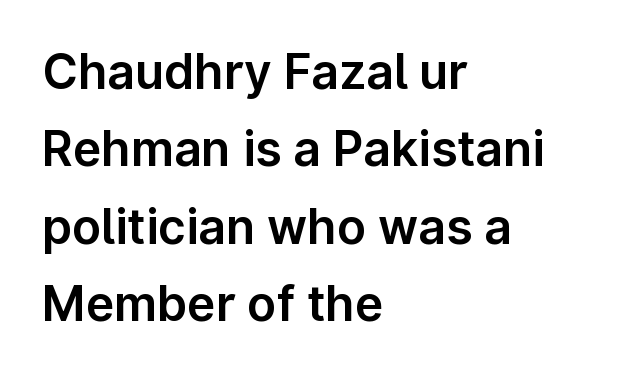
{"serif": "no", "italic": "no", "width": "normal", "stroke_contrast": "low", "x_height": "medium", "monospaced": "no", "underline": "no", "align": "left", "line_spacing": "normal", "line_spacing_ratio": 1.61, "letter_spacing": "normal", "letter_spacing_em": 0.0, "glyph_px": 48}
